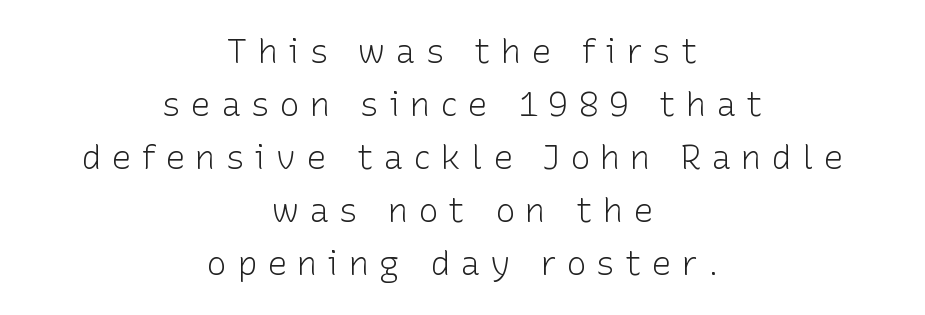
Q: Is the text bold? A: No.
Q: Is the text italic (slanted)? A: No, it is upright.
Q: Is the typeface a serif or a sans-serif typeface? A: Sans-serif.
Q: Is the text underlined? A: No.
Q: How is the paragraph aligned? A: Centered.
Q: Is the spacing between letters normal or unusually wide? A: Unusually wide.
Q: Is the spacing between lines tight, normal or loose? A: Normal.
Q: Width (condensed, normal, or wide)? A: Normal.
Q: Stroke contrast? A: Low.
Q: x-height? A: Medium.
Q: Monospaced? A: No.
